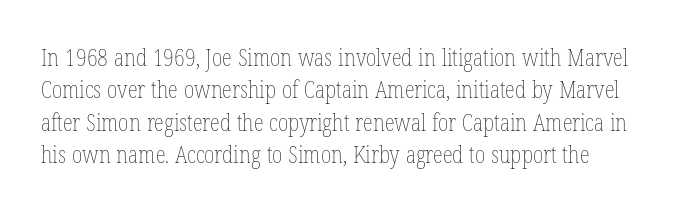
{"italic": "no", "bold": "no", "underline": "no", "line_spacing": "normal", "line_spacing_ratio": 1.41, "letter_spacing": "normal", "letter_spacing_em": 0.0, "glyph_px": 23}
